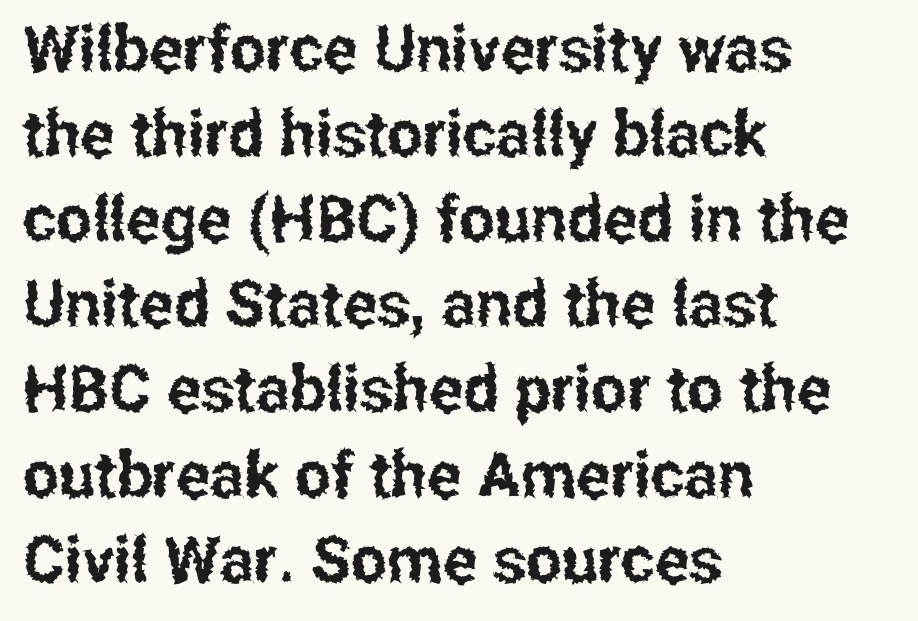
The face used here is proportionally spaced, like ordinary book or web type. The letters carry no serifs — their stems end cleanly without finishing strokes. Regular leading. Letters rest on an invisible, unmarked baseline. Italic: no, the glyphs are upright roman.
